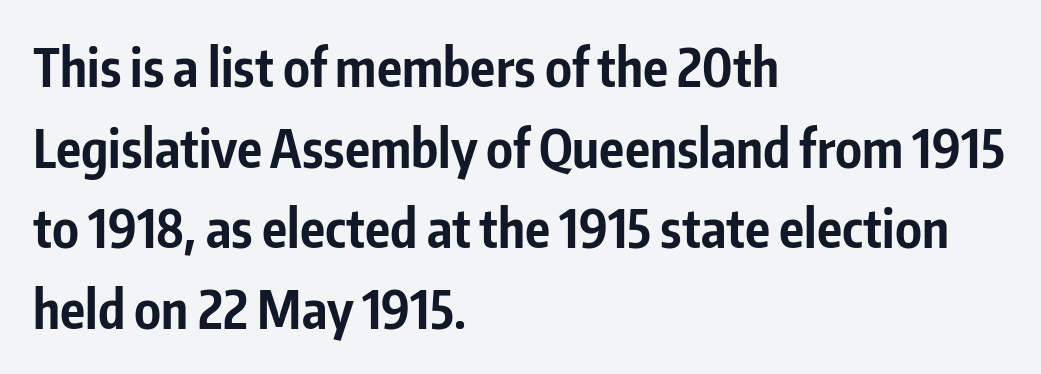
The strip under each line holds only bare page. Is there any slant? The stems are plumb. The letters advance in unequal steps, a hallmark of proportional type. Compared with an ordinary text face, these strokes are far heavier — a full bold. The passage shown stacks its lines at a standard gap. Tracking here is standard; glyphs follow each other at the usual distance.
